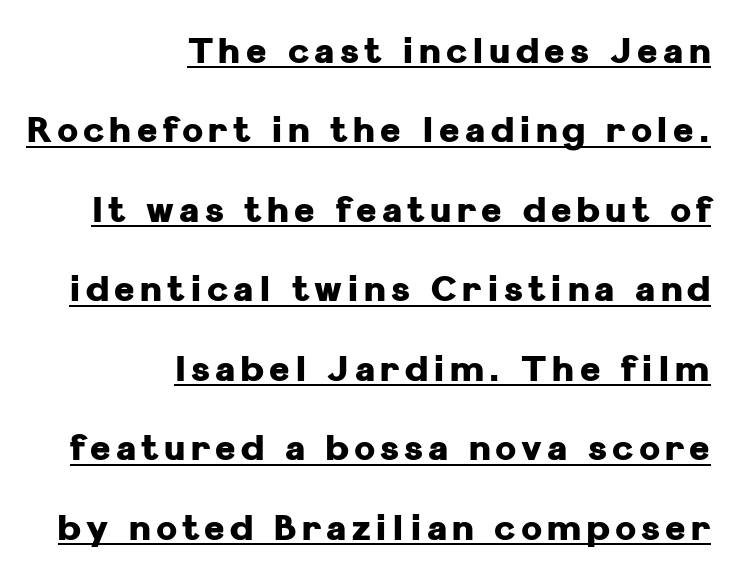
The image shows 35 px heavy sans-serif type, upright; set right-aligned, loose line spacing (2.27x), underlined; low stroke contrast and a medium x-height.
